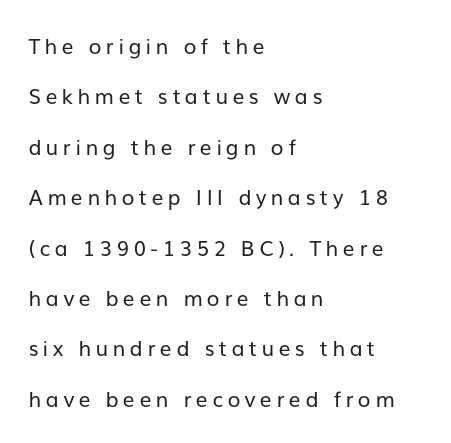
Q: Is the text bold? A: No.
Q: Is the text italic (slanted)? A: No, it is upright.
Q: Is the text underlined? A: No.
Q: How is the paragraph aligned? A: Left-aligned.
Q: Is the spacing between letters normal or unusually wide? A: Unusually wide.
Q: Is the spacing between lines tight, normal or loose? A: Loose.
